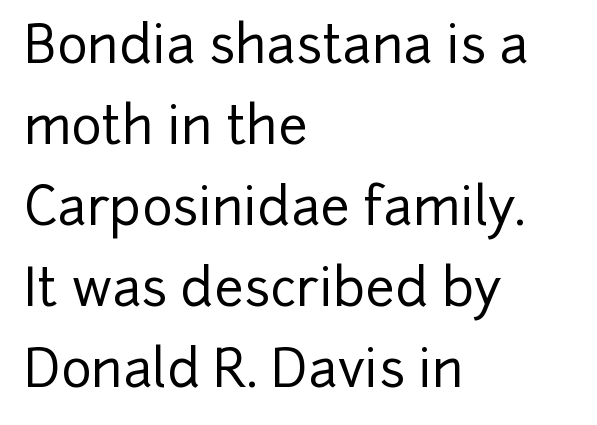
Q: Is the text italic (slanted)? A: No, it is upright.
Q: Is the typeface a serif or a sans-serif typeface? A: Sans-serif.
Q: Is the text underlined? A: No.
Q: How is the paragraph aligned? A: Left-aligned.
Q: Is the spacing between letters normal or unusually wide? A: Normal.
Q: Is the spacing between lines tight, normal or loose? A: Normal.
Q: Width (condensed, normal, or wide)? A: Normal.
Q: Stroke contrast? A: Low.
Q: x-height? A: Medium.
Q: Monospaced? A: No.
